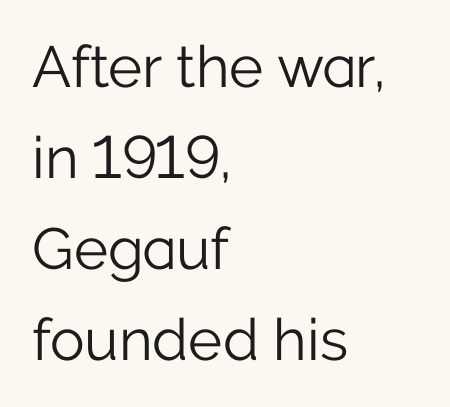
The image shows 58 px light sans-serif type, upright; set left-aligned, normal line spacing (1.57x), normal letter spacing, not underlined; low stroke contrast and a medium x-height.
